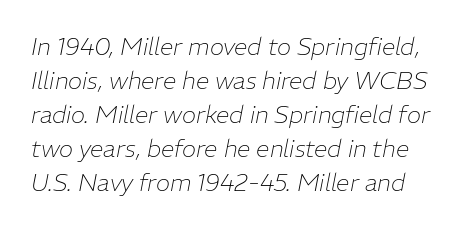
{"italic": "yes", "lean": "right", "slant_degrees": 11, "bold": "no", "underline": "no", "line_spacing": "normal", "line_spacing_ratio": 1.42, "letter_spacing": "normal", "letter_spacing_em": 0.0, "glyph_px": 24}
